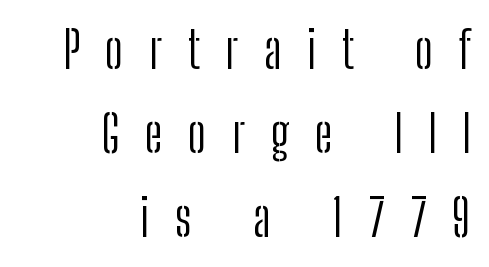
{"serif": "no", "italic": "no", "bold": "no", "weight": "light", "width": "condensed", "stroke_contrast": "low", "x_height": "medium", "monospaced": "no", "underline": "no", "align": "right", "line_spacing": "normal", "line_spacing_ratio": 1.65, "letter_spacing": "wide", "letter_spacing_em": 0.5, "glyph_px": 51}
